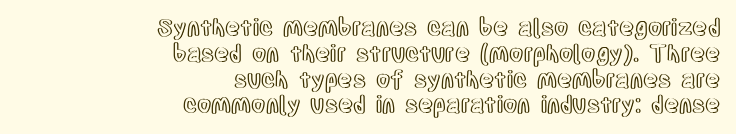
The leading is snug, giving the passage a crowded texture. This sample is right-justified, so line beginnings fall wherever the words allow. Each row of text sits above clean, open space. It's the straight-up-and-down kind of type. Between one letter and the next there's only the usual sliver of space.
